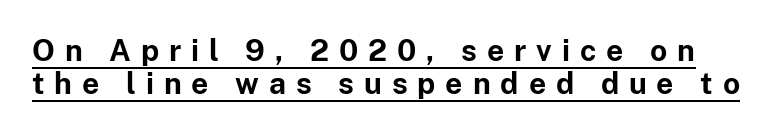
The image shows 30 px bold sans-serif type, upright; set tight line spacing (1.11x), unusually wide letter spacing (+0.33 em), underlined; low stroke contrast and a medium x-height.
